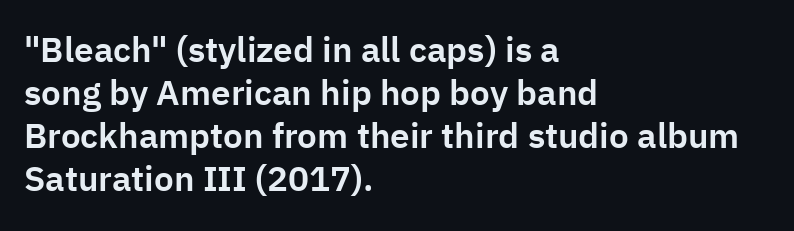
The passage shown is not underscored anywhere. Letter spacing: default. This rendering employs a face without finishing strokes, i.e., a sans-serif. Casual observation: everything's shoved over to the left. Every character sits straight up, as roman type does. Spacing verdict: proportional, widths tailored to each character.
